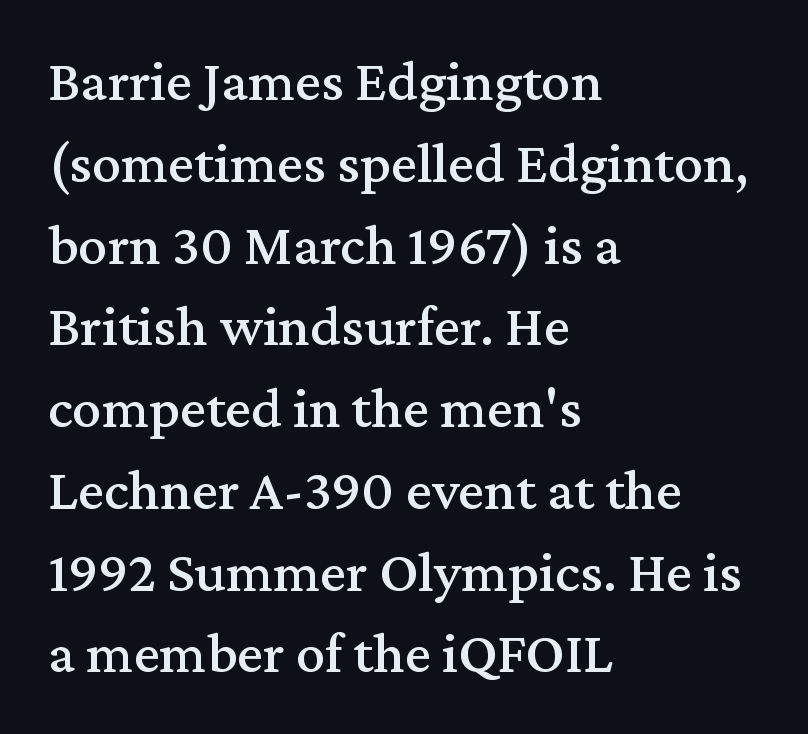
The image shows 58 px serif type, upright; set left-aligned, normal line spacing (1.41x), normal letter spacing, not underlined; medium stroke contrast and a medium x-height.
